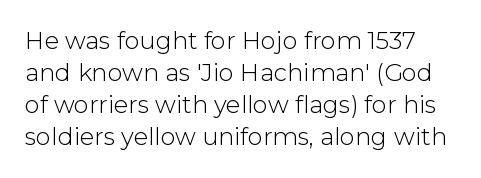
The image shows 24 px text type, upright; set normal line spacing (1.34x), normal letter spacing, not underlined.
